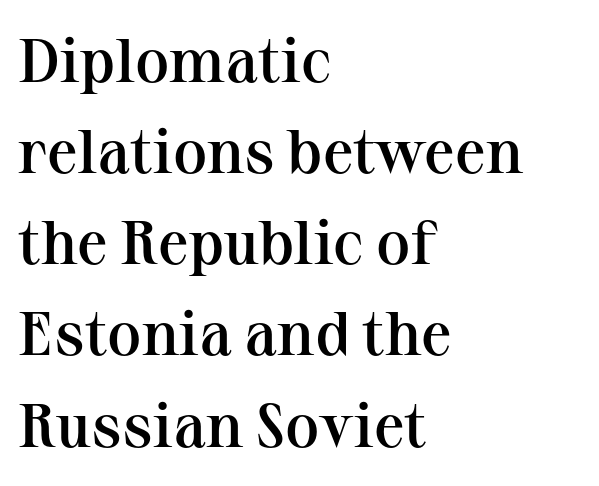
The image shows 62 px semibold serif type, upright; set left-aligned, normal line spacing (1.47x), normal letter spacing, not underlined; medium stroke contrast and a medium x-height.
